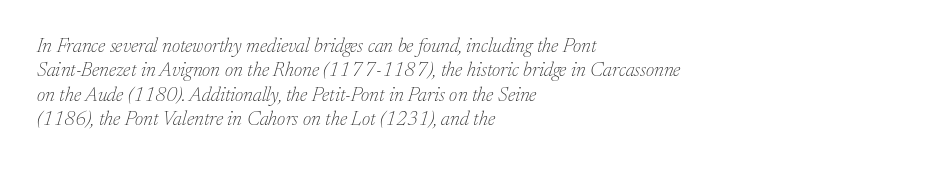
Each word holds together tightly as a unit, with standard inter-letter gaps. This reads as an unemphasized weight, regular at the heaviest. Descenders hang freely into open space. The specimen reads as italic at a glance. Reading down the block, your eye returns to a fixed left position each line.
